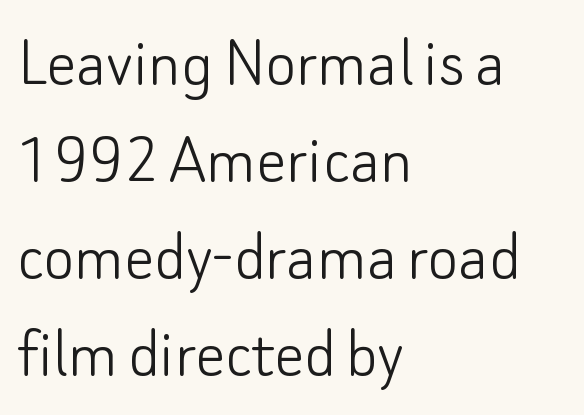
Q: Is the text bold? A: No.
Q: Is the text italic (slanted)? A: No, it is upright.
Q: Is the typeface a serif or a sans-serif typeface? A: Sans-serif.
Q: Is the text underlined? A: No.
Q: How is the paragraph aligned? A: Left-aligned.
Q: Is the spacing between letters normal or unusually wide? A: Normal.
Q: Is the spacing between lines tight, normal or loose? A: Normal.
Q: Width (condensed, normal, or wide)? A: Normal.
Q: Stroke contrast? A: Low.
Q: x-height? A: Small.
Q: Monospaced? A: No.
